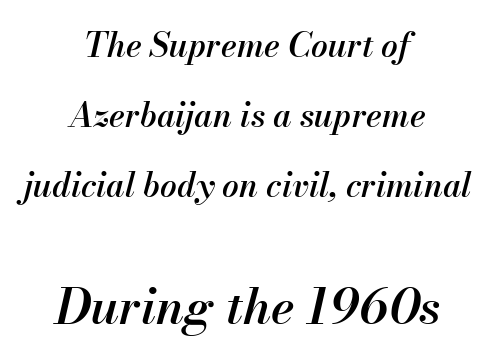
The image shows 49 px semibold type, italic (leaning right); set centered, loose line spacing (2.12x), normal letter spacing, not underlined; the second (bottom) block is 1.48x larger; medium stroke contrast and a small x-height.
